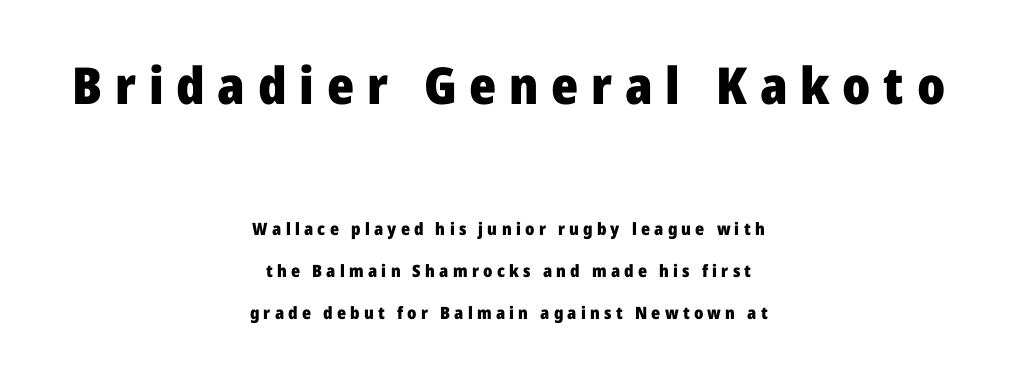
Q: Is the text bold? A: Yes.
Q: Is the text italic (slanted)? A: No, it is upright.
Q: Is the typeface a serif or a sans-serif typeface? A: Sans-serif.
Q: Is the text underlined? A: No.
Q: How is the paragraph aligned? A: Centered.
Q: Is the spacing between letters normal or unusually wide? A: Unusually wide.
Q: Is the spacing between lines tight, normal or loose? A: Loose.
Q: Which block of text is set in a larger size, the first (top) or the second (bottom)? A: The first (top) one.
Q: Width (condensed, normal, or wide)? A: Normal.
Q: Stroke contrast? A: Low.
Q: x-height? A: Medium.
Q: Monospaced? A: No.
